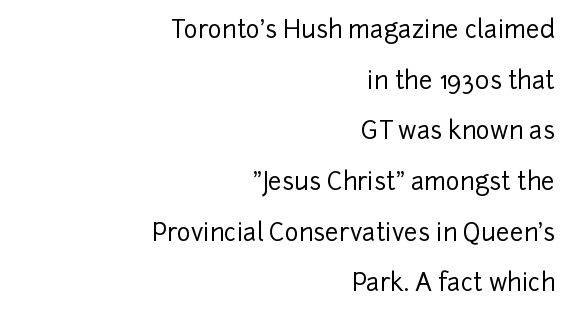
You could call the tracking neutral — neither tight nor loose. Teacher's note: observe the even right margin — that is flush-right alignment. When letters stand straight like this, we call the style roman or upright. Each new line begins a long way beneath the previous one. Honestly, there is no underline to notice here at all.
